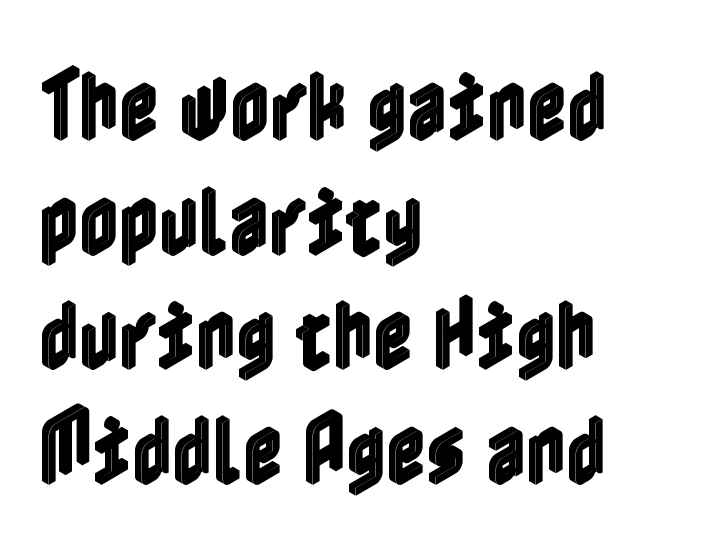
Q: Is the text italic (slanted)? A: No, it is upright.
Q: Is the text underlined? A: No.
Q: How is the paragraph aligned? A: Left-aligned.
Q: Is the spacing between letters normal or unusually wide? A: Normal.
Q: Is the spacing between lines tight, normal or loose? A: Normal.
Q: Width (condensed, normal, or wide)? A: Condensed.
Q: x-height? A: Medium.
